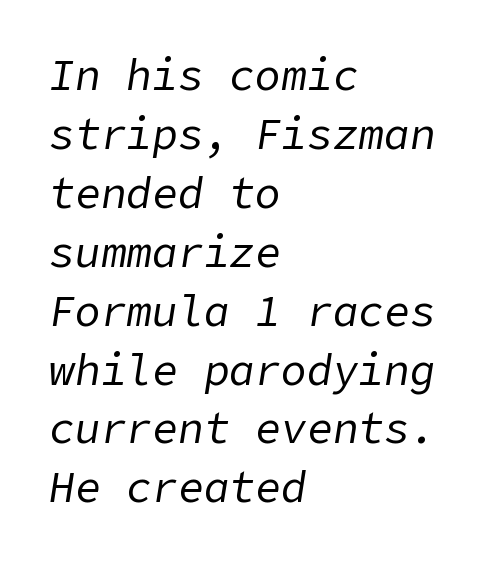
The image shows 43 px regular-weight type, italic (leaning right); set left-aligned, normal line spacing (1.37x), normal letter spacing, not underlined; low stroke contrast and a medium x-height.
